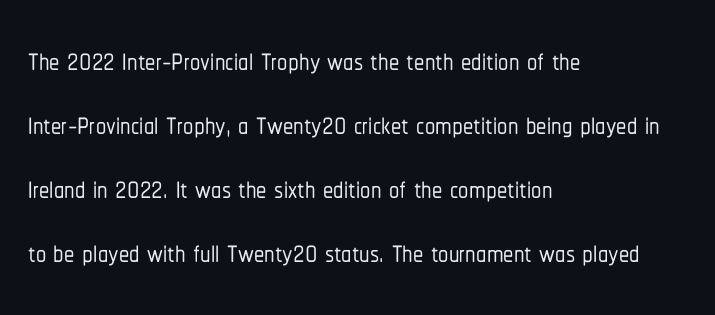
{"serif": "no", "italic": "no", "width": "condensed", "stroke_contrast": "low", "x_height": "medium", "monospaced": "no", "underline": "no", "align": "left", "line_spacing": "normal", "line_spacing_ratio": 1.56, "letter_spacing": "normal", "letter_spacing_em": 0.0, "glyph_px": 41}
